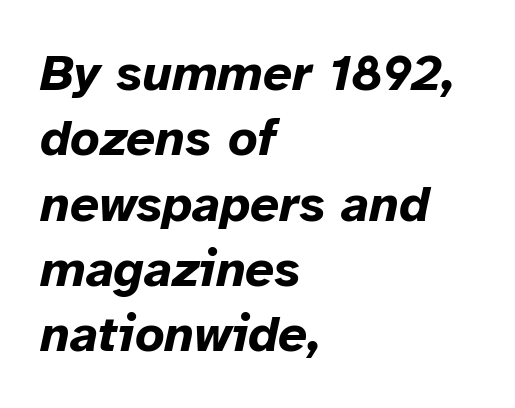
The image shows 51 px bold type, italic (leaning right); set left-aligned, normal line spacing (1.28x), normal letter spacing, not underlined; low stroke contrast and a medium x-height.
